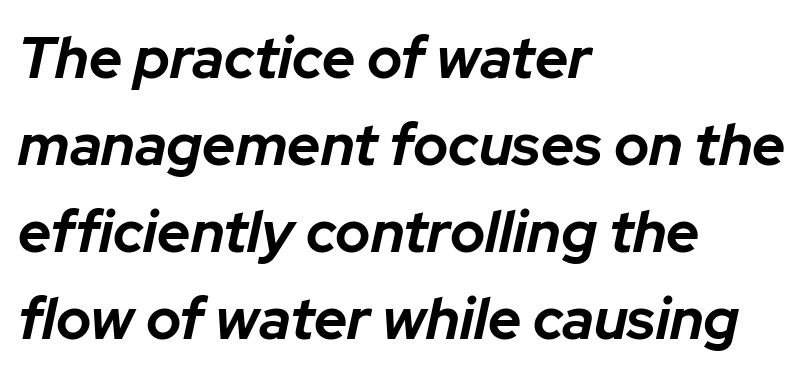
Q: Is the text bold? A: Yes.
Q: Is the text italic (slanted)? A: Yes, it leans right by about 12 degrees.
Q: Is the text underlined? A: No.
Q: How is the paragraph aligned? A: Left-aligned.
Q: Is the spacing between letters normal or unusually wide? A: Normal.
Q: Is the spacing between lines tight, normal or loose? A: Normal.
Q: Width (condensed, normal, or wide)? A: Normal.
Q: Stroke contrast? A: Low.
Q: x-height? A: Medium.
Q: Monospaced? A: No.
